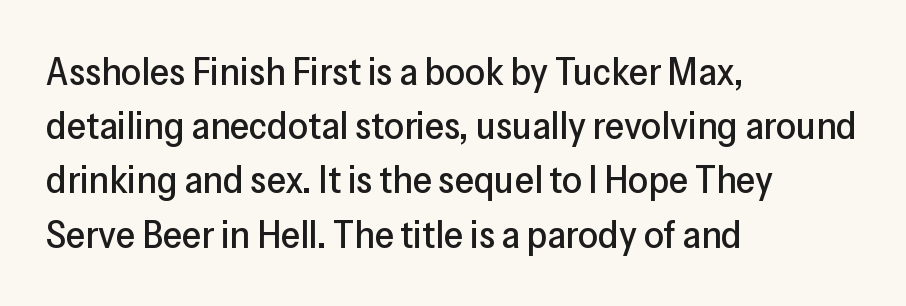
The image shows 39 px sans-serif type, upright; set left-aligned, normal line spacing (1.39x), normal letter spacing, not underlined; low stroke contrast and a medium x-height.
